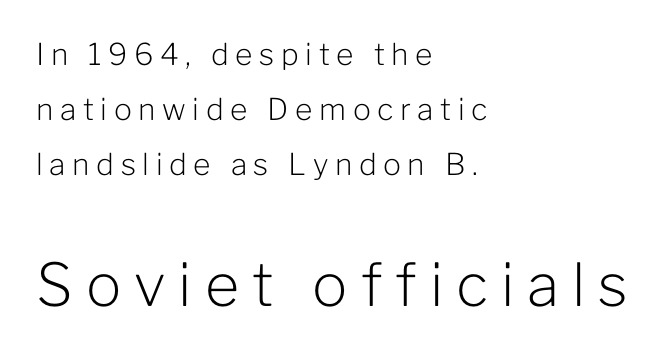
{"serif": "no", "italic": "no", "bold": "no", "weight": "light", "width": "normal", "stroke_contrast": "low", "x_height": "medium", "monospaced": "no", "underline": "no", "align": "left", "line_spacing_ratio": 1.84, "letter_spacing": "wide", "letter_spacing_em": 0.22, "larger_block": "second", "size_ratio": 1.97, "glyph_px": 59}
